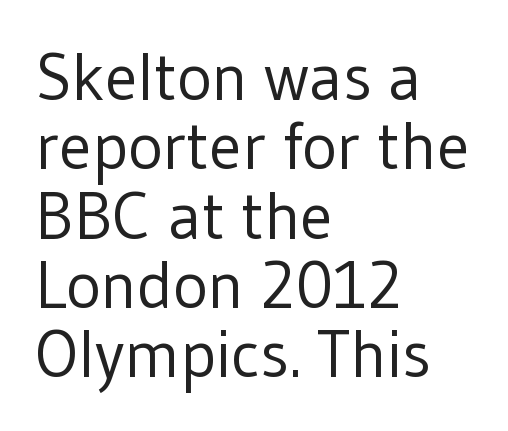
{"serif": "no", "italic": "no", "bold": "no", "weight": "regular", "width": "normal", "stroke_contrast": "low", "x_height": "medium", "monospaced": "no", "underline": "no", "align": "left", "line_spacing": "tight", "line_spacing_ratio": 1.05, "letter_spacing": "normal", "letter_spacing_em": 0.0, "glyph_px": 66}
